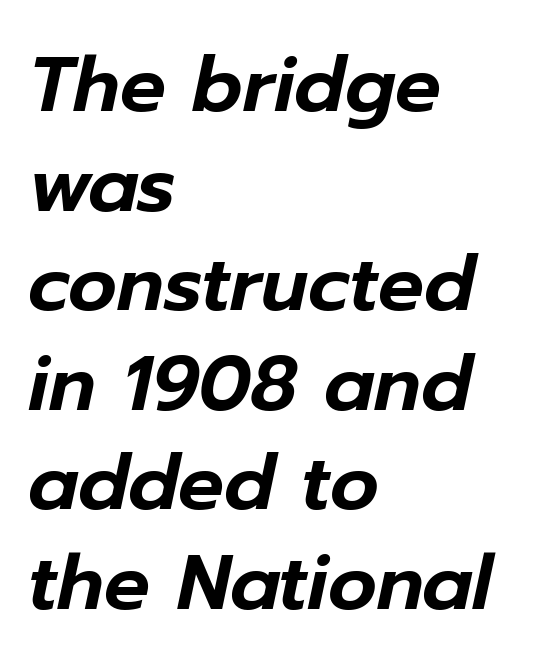
The image shows 76 px text type, italic (leaning right); set left-aligned, normal line spacing (1.31x), normal letter spacing, not underlined; low stroke contrast and a medium x-height.
